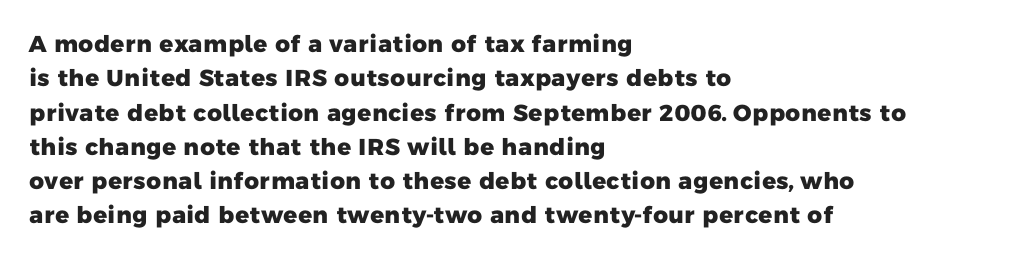
The image shows 23 px bold type; set left-aligned, normal line spacing (1.49x), normal letter spacing, not underlined.
